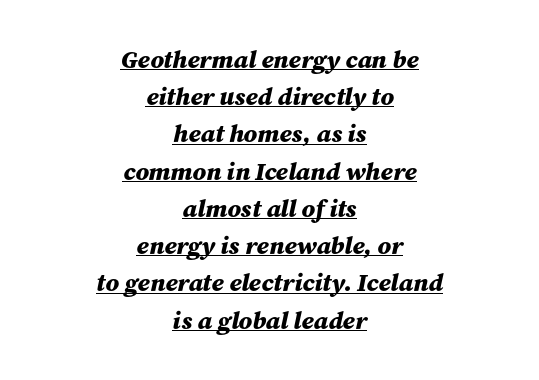
Q: Is the text bold? A: Yes.
Q: Is the text italic (slanted)? A: Yes, it leans right by about 12 degrees.
Q: Is the text underlined? A: Yes.
Q: How is the paragraph aligned? A: Centered.
Q: Is the spacing between letters normal or unusually wide? A: Normal.
Q: Is the spacing between lines tight, normal or loose? A: Normal.
